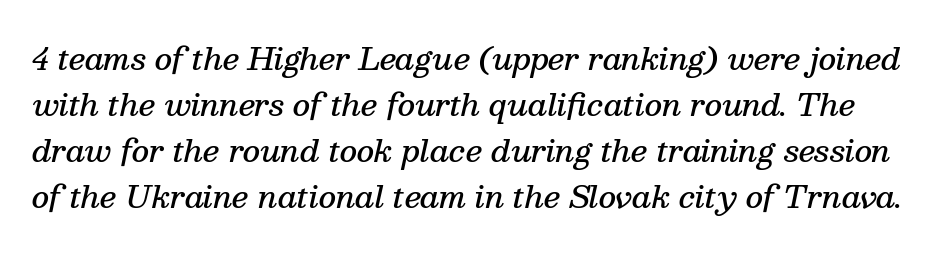
Q: Is the text bold? A: Semi-bold.
Q: Is the text italic (slanted)? A: Yes, it leans right by about 13 degrees.
Q: Is the typeface a serif or a sans-serif typeface? A: Serif.
Q: Is the text underlined? A: No.
Q: Is the spacing between letters normal or unusually wide? A: Normal.
Q: Is the spacing between lines tight, normal or loose? A: Normal.
Q: Width (condensed, normal, or wide)? A: Normal.
Q: Stroke contrast? A: Medium.
Q: x-height? A: Medium.
Q: Monospaced? A: No.
